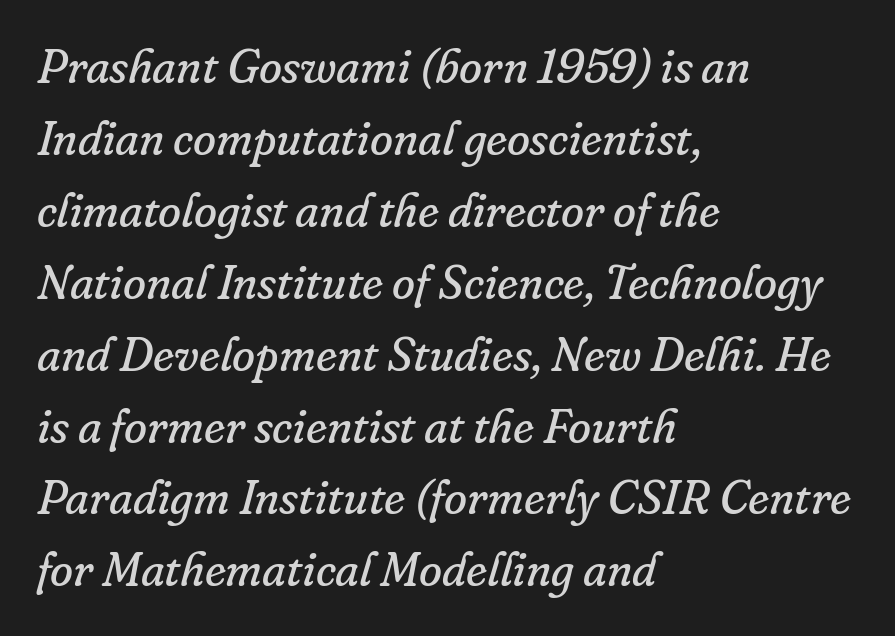
The image shows 47 px regular-weight serif type, italic (leaning right); set left-aligned, normal line spacing (1.53x), normal letter spacing, not underlined; low stroke contrast and a small x-height.
